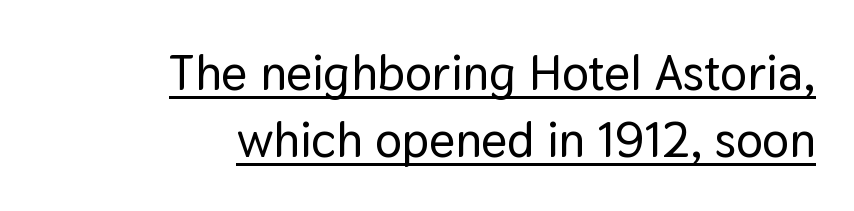
Q: Is the text italic (slanted)? A: No, it is upright.
Q: Is the typeface a serif or a sans-serif typeface? A: Sans-serif.
Q: Is the text underlined? A: Yes.
Q: How is the paragraph aligned? A: Right-aligned.
Q: Is the spacing between letters normal or unusually wide? A: Normal.
Q: Is the spacing between lines tight, normal or loose? A: Normal.
Q: Width (condensed, normal, or wide)? A: Normal.
Q: Stroke contrast? A: Low.
Q: x-height? A: Medium.
Q: Monospaced? A: No.
